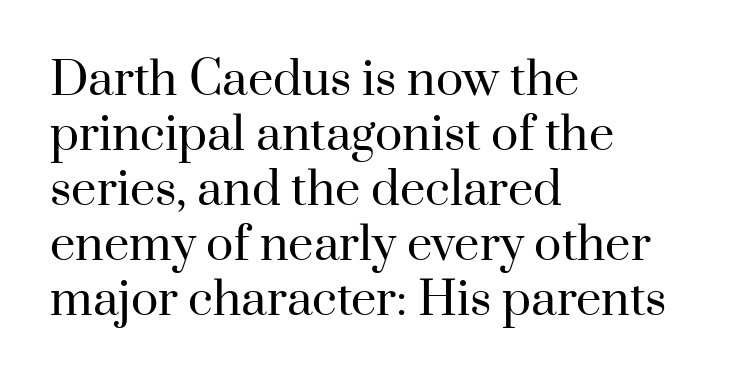
There is no visible air inserted between adjacent glyphs. The text was rendered using a seriffed face with decorative stroke endings. Designer's note — italics off, roman on. Quick note: underline off. Looks like regular typesetting: each glyph gets only the width it needs.
